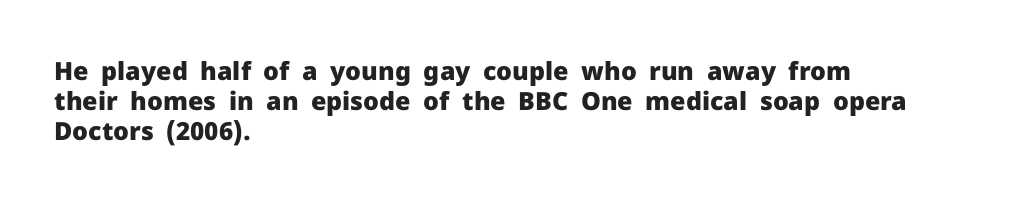
Q: Is the text bold? A: Yes.
Q: Is the text italic (slanted)? A: No, it is upright.
Q: Is the text underlined? A: No.
Q: How is the paragraph aligned? A: Left-aligned.
Q: Is the spacing between letters normal or unusually wide? A: Normal.
